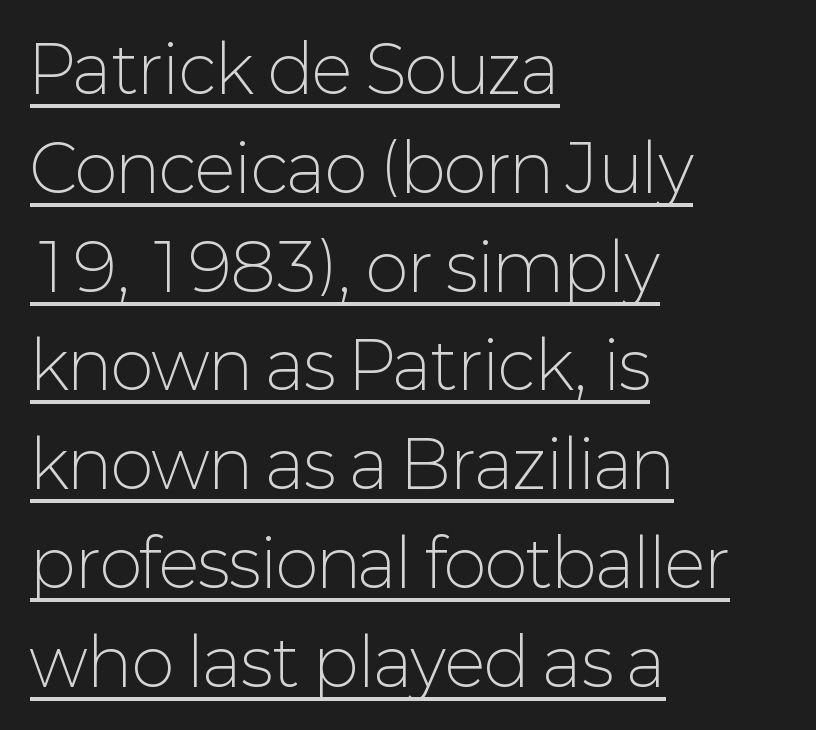
Which margin do the lines hug? The left one — the right edge is uneven. Emphasis is given by a line drawn under the lettering. The rendering uses a moderate line-height, typical for paragraphs. Tall strokes in this sample are plumb rather than angled. What kind of face is this? One without serifs — a sans.
